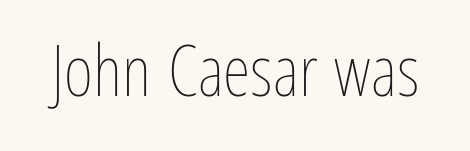
Q: Is the text bold? A: No.
Q: Is the text italic (slanted)? A: No, it is upright.
Q: Is the text underlined? A: No.
Q: Is the spacing between letters normal or unusually wide? A: Normal.
Q: Width (condensed, normal, or wide)? A: Condensed.
Q: Stroke contrast? A: Low.
Q: x-height? A: Medium.
Q: Monospaced? A: No.
